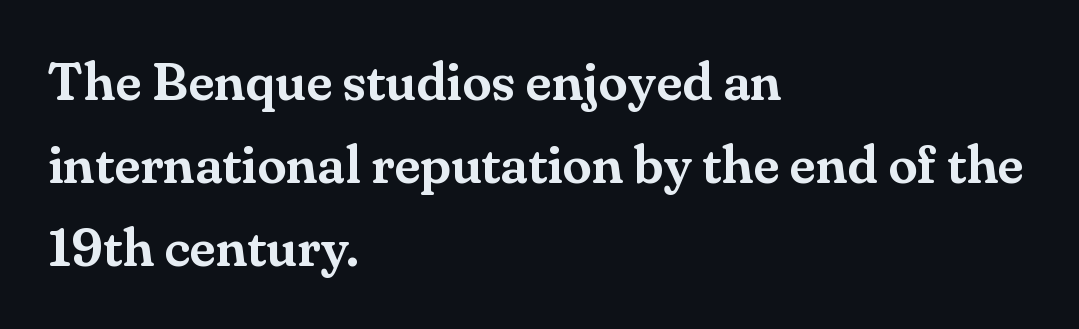
{"serif": "yes", "italic": "no", "width": "normal", "stroke_contrast": "medium", "x_height": "small", "monospaced": "no", "underline": "no", "align": "left", "line_spacing": "normal", "line_spacing_ratio": 1.57, "letter_spacing": "normal", "letter_spacing_em": 0.0, "glyph_px": 53}
